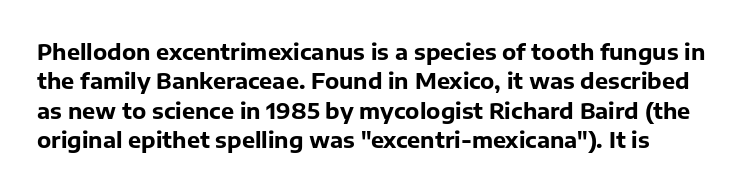
The image shows 22 px bold type, upright; set normal line spacing (1.33x), normal letter spacing, not underlined.
